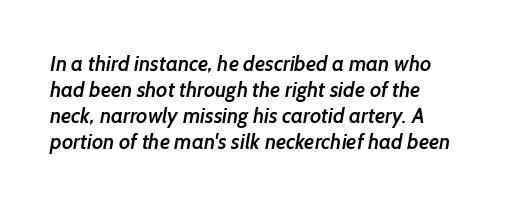
{"bold": "semi", "underline": "no", "line_spacing_ratio": 1.24, "letter_spacing": "normal", "letter_spacing_em": 0.0, "glyph_px": 21}
